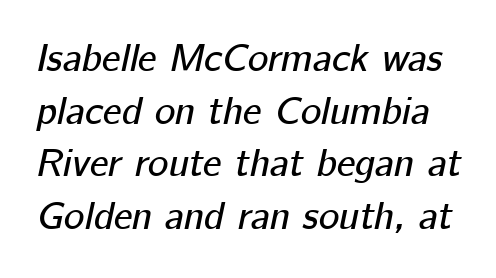
{"italic": "yes", "lean": "right", "slant_degrees": 12, "width": "normal", "stroke_contrast": "low", "x_height": "medium", "monospaced": "no", "underline": "no", "line_spacing": "normal", "line_spacing_ratio": 1.35, "letter_spacing": "normal", "letter_spacing_em": 0.0, "glyph_px": 39}
